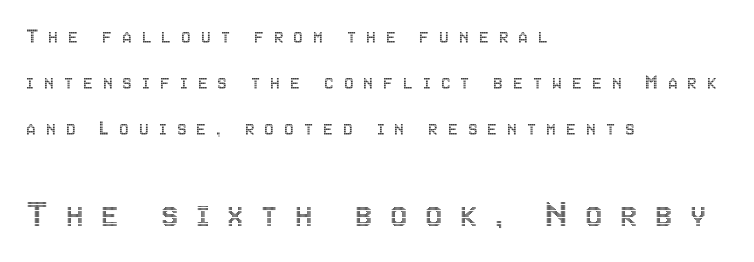
The image shows 39 px condensed type, upright; set left-aligned, loose line spacing (2.1x), unusually wide letter spacing (+0.45 em), not underlined; the second (bottom) block is 1.77x larger; a large x-height.
